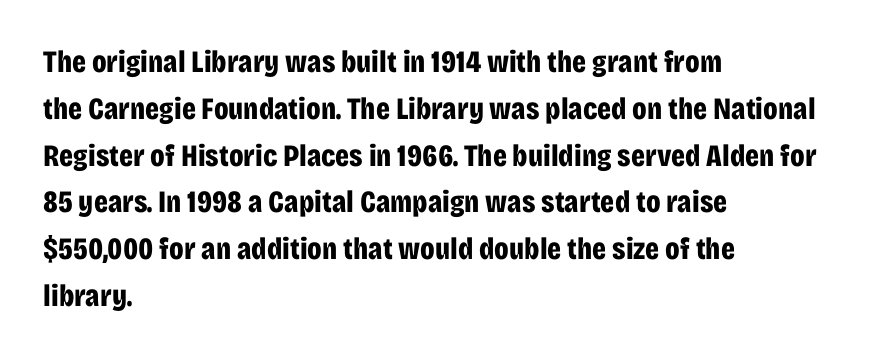
Q: Is the text bold? A: Yes.
Q: Is the text italic (slanted)? A: No, it is upright.
Q: Is the typeface a serif or a sans-serif typeface? A: Sans-serif.
Q: Is the text underlined? A: No.
Q: How is the paragraph aligned? A: Left-aligned.
Q: Is the spacing between letters normal or unusually wide? A: Normal.
Q: Is the spacing between lines tight, normal or loose? A: Normal.
Q: Width (condensed, normal, or wide)? A: Condensed.
Q: Stroke contrast? A: Low.
Q: x-height? A: Large.
Q: Monospaced? A: No.
